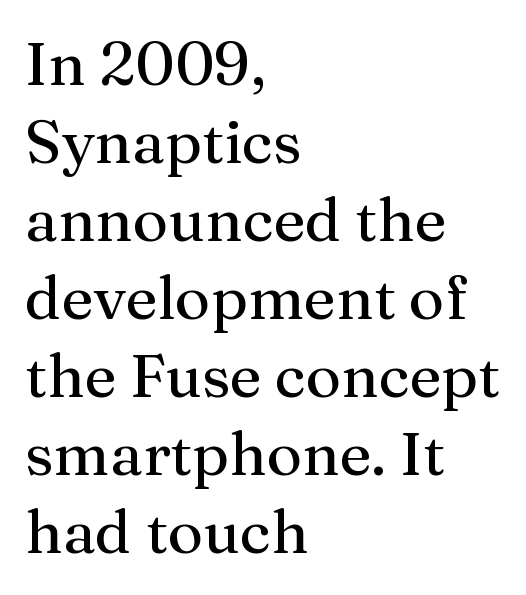
Q: Is the text italic (slanted)? A: No, it is upright.
Q: Is the typeface a serif or a sans-serif typeface? A: Serif.
Q: Is the text underlined? A: No.
Q: How is the paragraph aligned? A: Left-aligned.
Q: Is the spacing between letters normal or unusually wide? A: Normal.
Q: Is the spacing between lines tight, normal or loose? A: Normal.
Q: Width (condensed, normal, or wide)? A: Normal.
Q: Stroke contrast? A: Medium.
Q: x-height? A: Medium.
Q: Monospaced? A: No.
